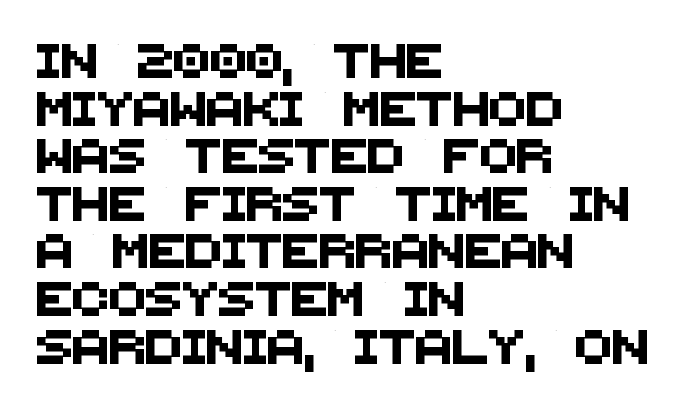
The string is rendered with underlining switched off. Each line starts at the same left margin while the right side varies. The font family rendered here belongs to the sans-serif group. Line spacing here is normal. Varying glyph widths throughout — classic text-font behaviour. Does extra space separate the letters? No, they use regular spacing.
